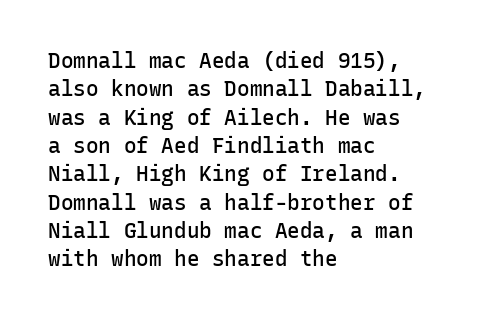
The image shows 21 px text type, upright; set left-aligned, normal line spacing (1.35x), normal letter spacing, not underlined.
